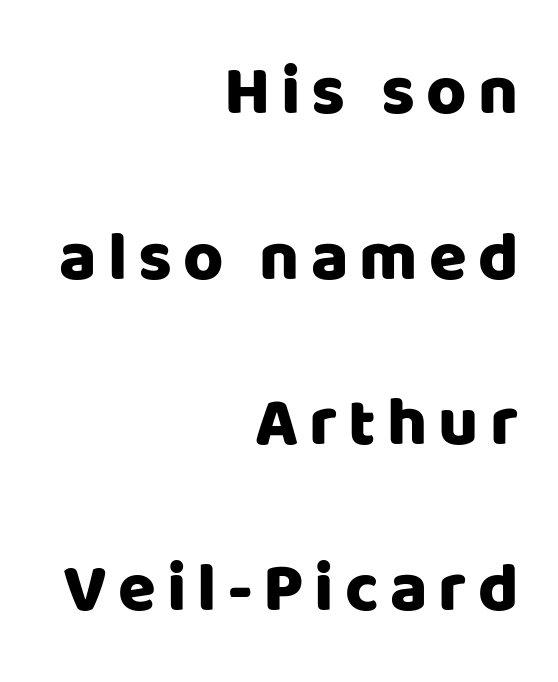
{"serif": "no", "italic": "no", "width": "normal", "stroke_contrast": "low", "x_height": "large", "monospaced": "no", "underline": "no", "align": "right", "line_spacing": "loose", "line_spacing_ratio": 2.4, "glyph_px": 69}
